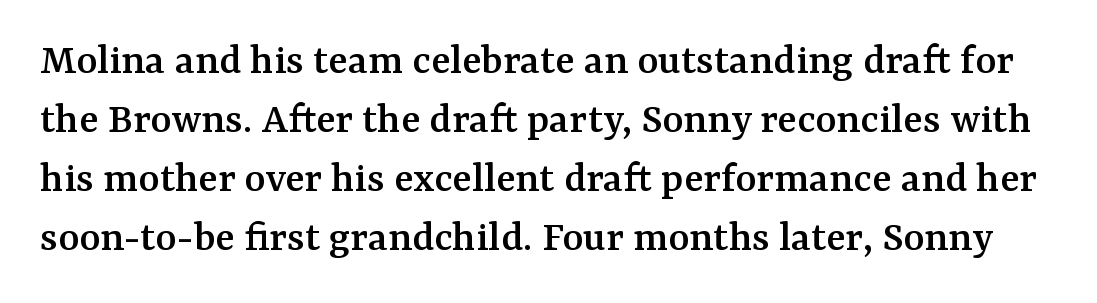
This rendering features lettering with no underline. Note the varied advance widths — an 'i' is clearly narrower than an 'm'. Baseline-to-baseline distance is the conventional proportion of letter height. The gaps between neighbouring characters are ordinary and unremarkable. Vertical strokes here are truly vertical. These lines are composed in type with serifs.
